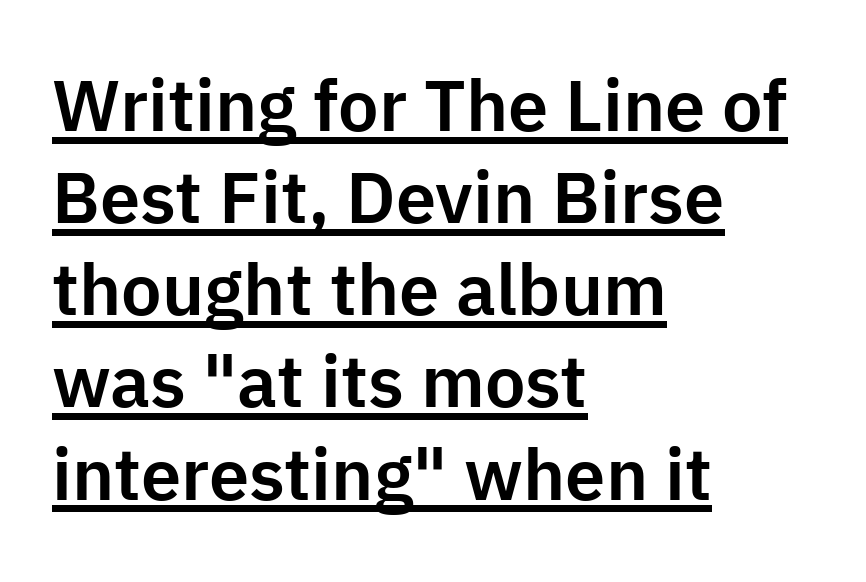
Q: Is the text italic (slanted)? A: No, it is upright.
Q: Is the typeface a serif or a sans-serif typeface? A: Sans-serif.
Q: Is the text underlined? A: Yes.
Q: How is the paragraph aligned? A: Left-aligned.
Q: Is the spacing between letters normal or unusually wide? A: Normal.
Q: Is the spacing between lines tight, normal or loose? A: Normal.
Q: Width (condensed, normal, or wide)? A: Normal.
Q: Stroke contrast? A: Low.
Q: x-height? A: Medium.
Q: Monospaced? A: No.
